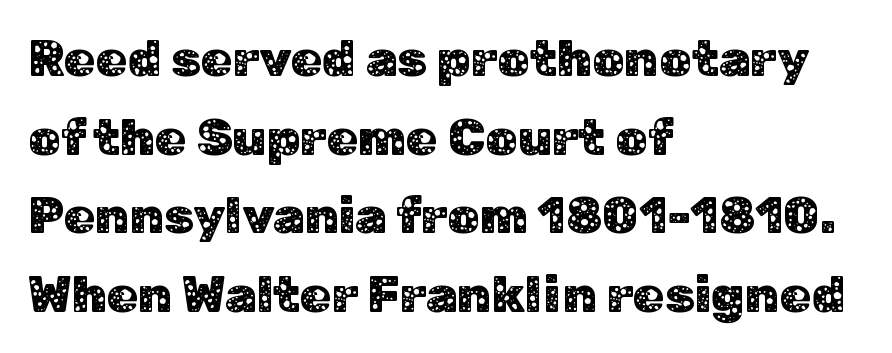
Beneath every word, the page is bare. Is there any slant? The stems are plumb. Look at the tracking — it's just the regular setting, nothing added. These lines are rendered in a variable-pitch font. Note: no serifs on the glyphs.
